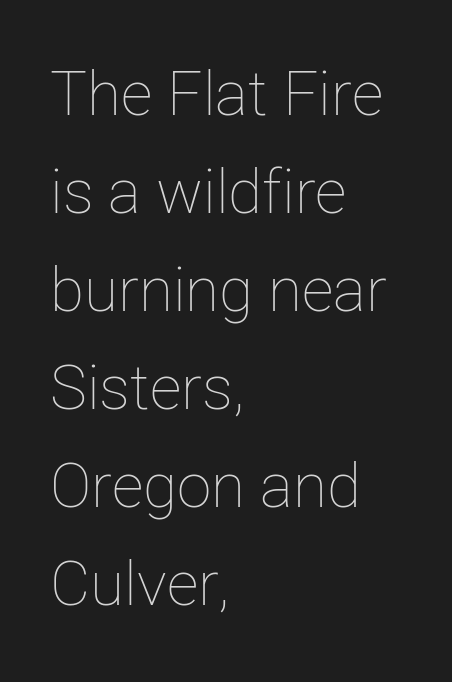
{"italic": "no", "bold": "no", "weight": "thin", "width": "normal", "stroke_contrast": "low", "x_height": "medium", "monospaced": "no", "underline": "no", "align": "left", "line_spacing": "normal", "line_spacing_ratio": 1.58, "letter_spacing": "normal", "letter_spacing_em": 0.0, "glyph_px": 62}
